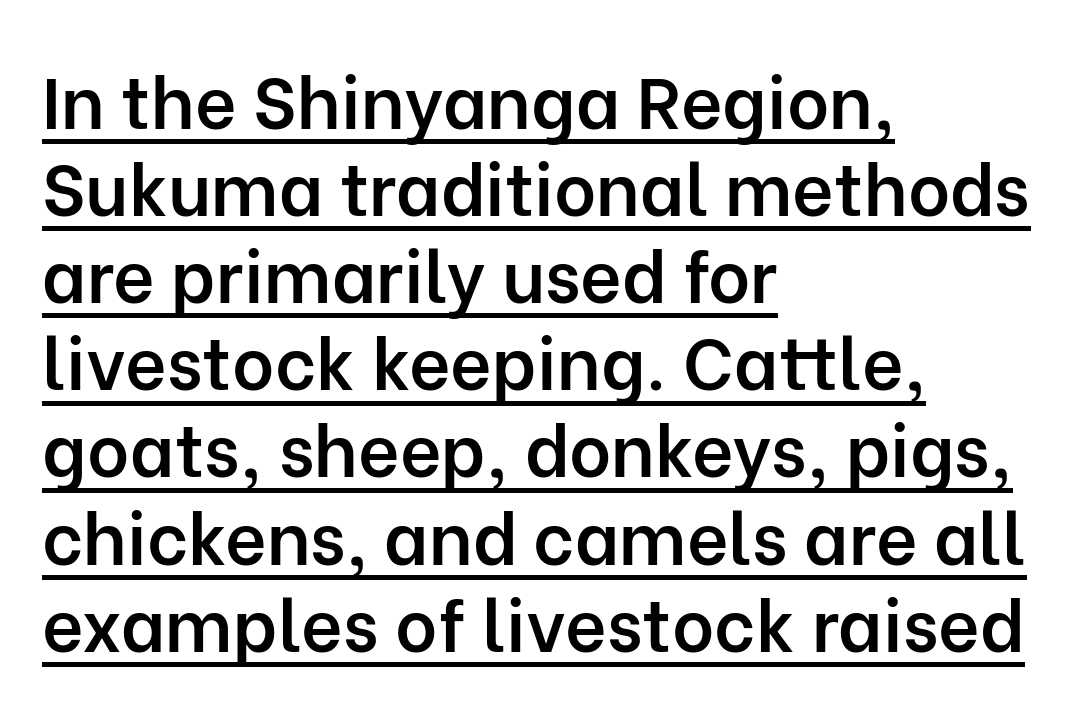
Nobody touched the tracking dial on this one. You could not count columns in this text — the font is proportionally spaced. Line beginnings align vertically; line endings do not. Stroke thickness is moderately raised; the sample reads as semibold. The rendering shows plain stroke endings on the letterforms — a sans-serif design.
